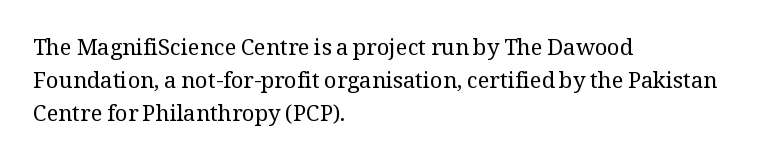
Tall strokes in this sample are plumb rather than angled. Weight: regular or lighter. Tracking value appears to be zero — textbook default spacing. The passage shown stacks its lines at a standard gap. The lines in this sample share a left origin and differ only in where they stop. Anything drawn beneath the words? Only blank space.
